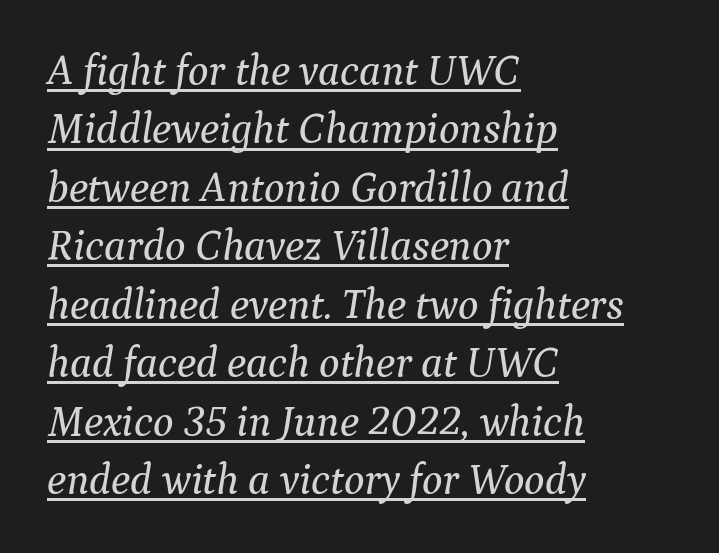
Q: Is the text italic (slanted)? A: Yes, it leans right by about 9 degrees.
Q: Is the typeface a serif or a sans-serif typeface? A: Serif.
Q: Is the text underlined? A: Yes.
Q: How is the paragraph aligned? A: Left-aligned.
Q: Is the spacing between letters normal or unusually wide? A: Normal.
Q: Is the spacing between lines tight, normal or loose? A: Normal.
Q: Width (condensed, normal, or wide)? A: Normal.
Q: Stroke contrast? A: Medium.
Q: x-height? A: Medium.
Q: Monospaced? A: No.
